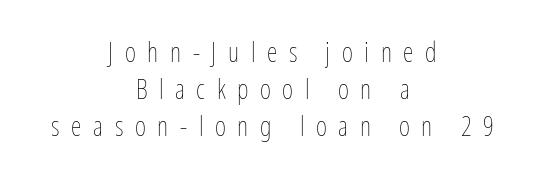
{"italic": "no", "bold": "no", "underline": "no", "align": "center", "line_spacing": "normal", "line_spacing_ratio": 1.37, "letter_spacing": "wide", "letter_spacing_em": 0.43, "glyph_px": 27}
